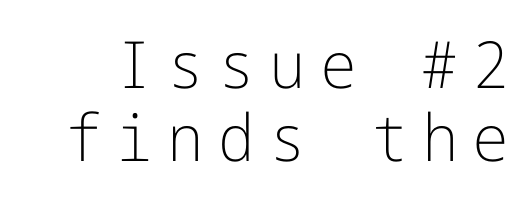
{"serif": "no", "italic": "no", "bold": "no", "weight": "light", "width": "normal", "stroke_contrast": "low", "x_height": "medium", "underline": "no", "line_spacing": "tight", "line_spacing_ratio": 1.12, "letter_spacing": "wide", "letter_spacing_em": 0.22, "glyph_px": 65}
